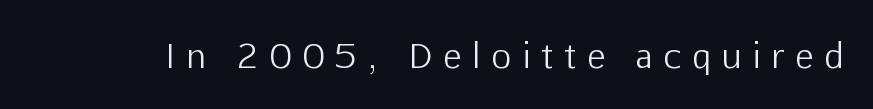
Q: Is the text bold? A: No.
Q: Is the text italic (slanted)? A: No, it is upright.
Q: Is the typeface a serif or a sans-serif typeface? A: Sans-serif.
Q: Is the text underlined? A: No.
Q: Is the spacing between letters normal or unusually wide? A: Unusually wide.
Q: Width (condensed, normal, or wide)? A: Normal.
Q: Stroke contrast? A: Low.
Q: x-height? A: Medium.
Q: Monospaced? A: No.
